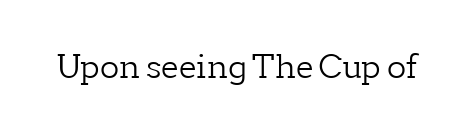
Glance below the letters and you will spot only blank space. Short note: letters normally spaced. The typeface has the unassuming heft of standard copy or less. Serif or sans? Serif — the stroke terminals have little feet.
